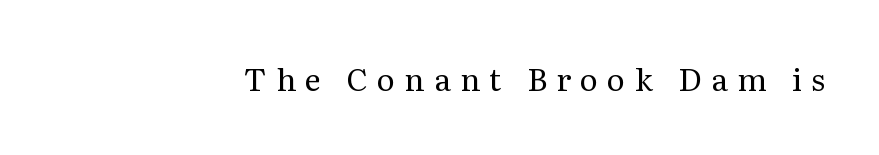
{"serif": "yes", "italic": "no", "bold": "no", "weight": "regular", "width": "normal", "stroke_contrast": "medium", "x_height": "medium", "monospaced": "no", "underline": "no", "letter_spacing": "wide", "letter_spacing_em": 0.3, "glyph_px": 31}
